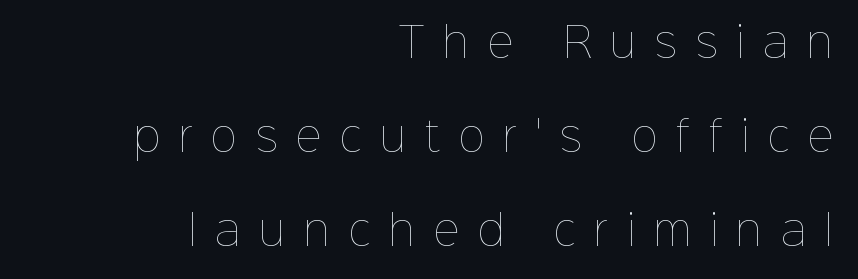
Style check: upright. A bare baseline throughout the passage. Layout note: lines flush right. You could not count columns in this text — the font is proportionally spaced. The line texture is sparse and dotted thanks to wide tracking.
